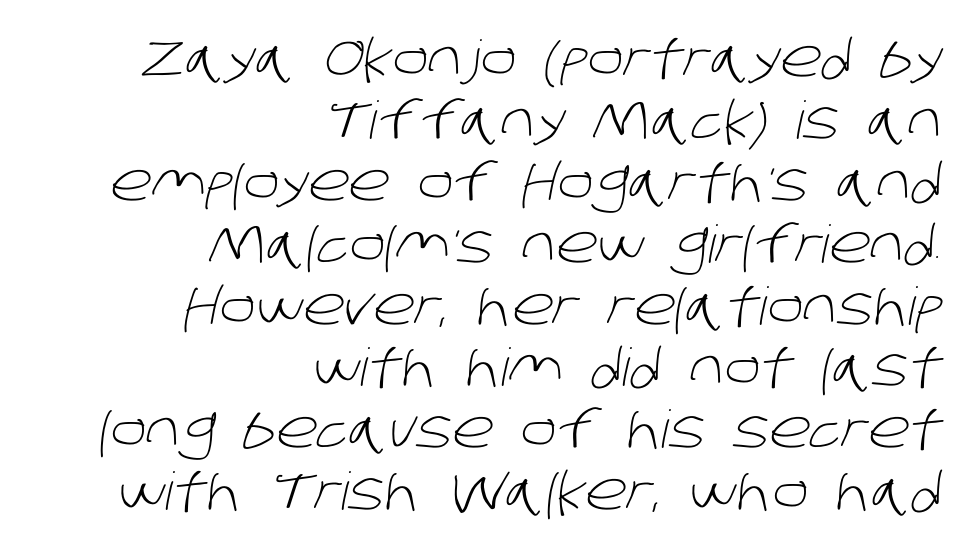
The image shows 52 px light sans-serif type; set right-aligned, line spacing 1.19x, normal letter spacing, not underlined; low stroke contrast and a large x-height.
